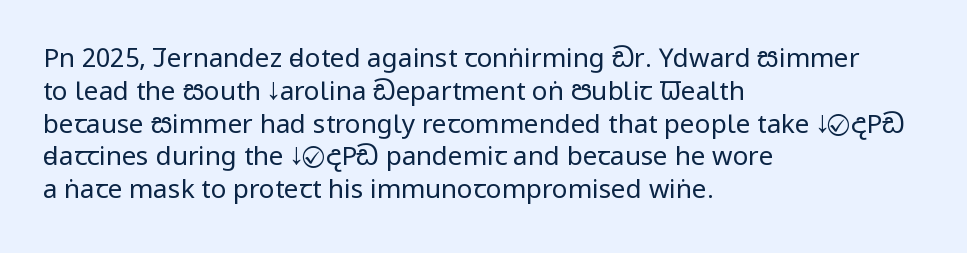
The image shows 26 px text type, upright; set left-aligned, normal line spacing (1.26x), normal letter spacing, not underlined.
